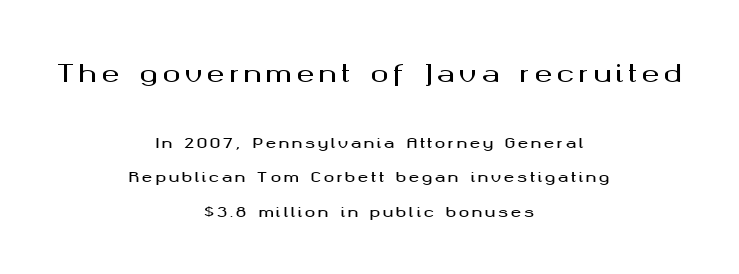
{"italic": "no", "underline": "no", "align": "center", "line_spacing": "loose", "line_spacing_ratio": 2.45, "larger_block": "first", "size_ratio": 1.71, "glyph_px": 24}
